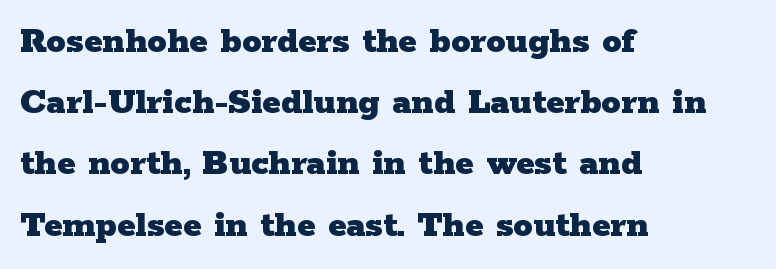
The image shows 39 px heavy, wide serif type, upright; set left-aligned, normal line spacing (1.57x), normal letter spacing, not underlined; low stroke contrast and a medium x-height.
